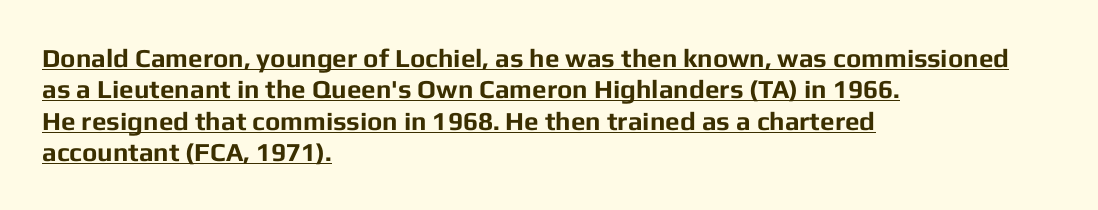
The image shows 26 px bold type, upright; set left-aligned, line spacing 1.21x, normal letter spacing, underlined.
